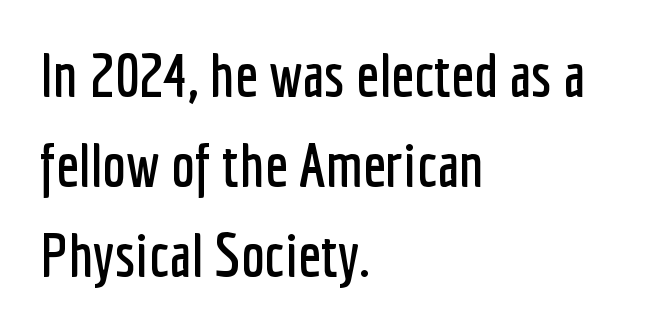
The paragraph shown leans on its left margin. A typesetter would label this face a sans. Is there much room between lines? A standard amount, neither cramped nor airy. These lines are rendered in a variable-pitch font. Underline: absent. The tracking reads as untouched default to a designer's eye.
